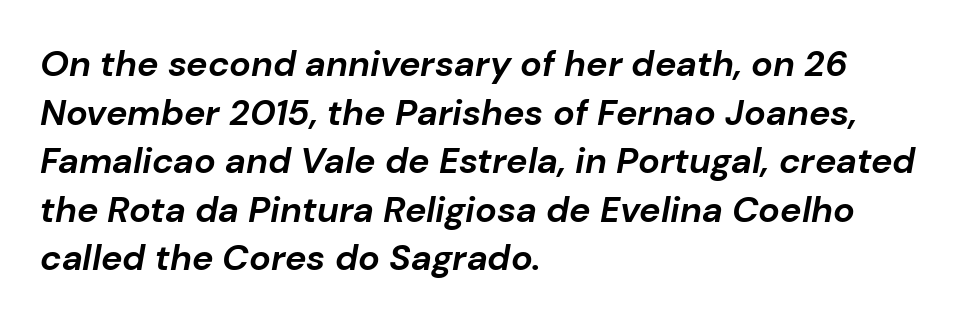
The designer left line spacing at the default. Notice how thick the strokes are: this is what a full bold looks like. These lines are set flush left with a ragged right edge. The face used here is proportionally spaced, like ordinary book or web type. Words float on clear page, feet unadorned.
